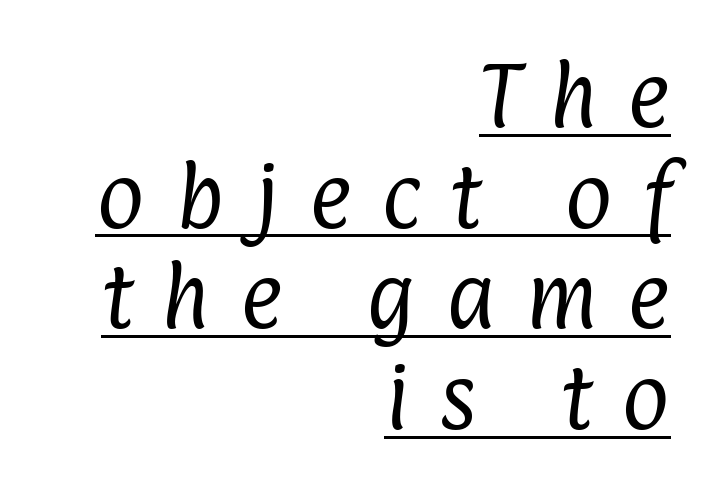
Q: Is the text bold? A: No.
Q: Is the typeface a serif or a sans-serif typeface? A: Sans-serif.
Q: Is the text underlined? A: Yes.
Q: How is the paragraph aligned? A: Right-aligned.
Q: Is the spacing between letters normal or unusually wide? A: Unusually wide.
Q: Is the spacing between lines tight, normal or loose? A: Normal.
Q: Width (condensed, normal, or wide)? A: Condensed.
Q: Stroke contrast? A: Low.
Q: x-height? A: Medium.
Q: Monospaced? A: No.
